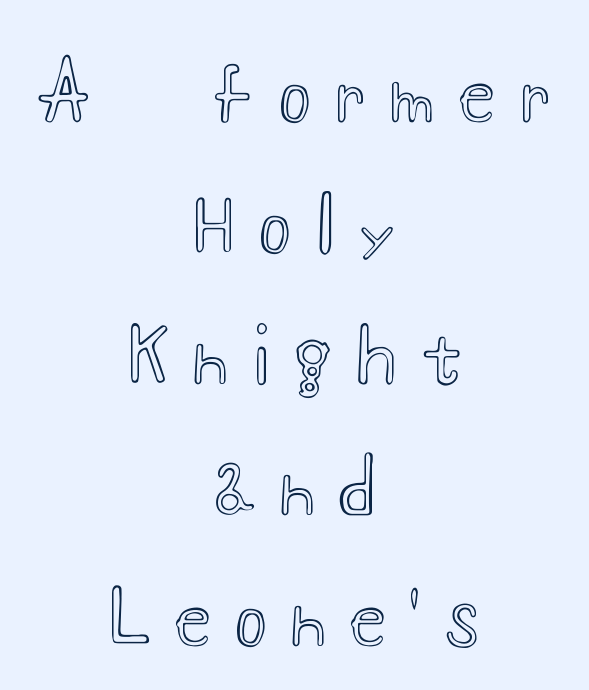
The image shows 74 px wide type, upright; set centered, line spacing 1.77x, unusually wide letter spacing (+0.34 em), not underlined; a small x-height.
